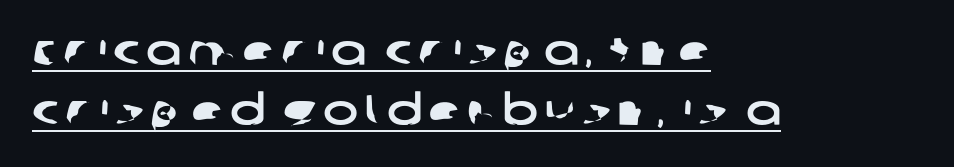
{"serif": "no", "width": "wide", "stroke_contrast": "low", "x_height": "large", "monospaced": "no", "underline": "yes", "align": "left", "line_spacing": "normal", "line_spacing_ratio": 1.42, "glyph_px": 42}
